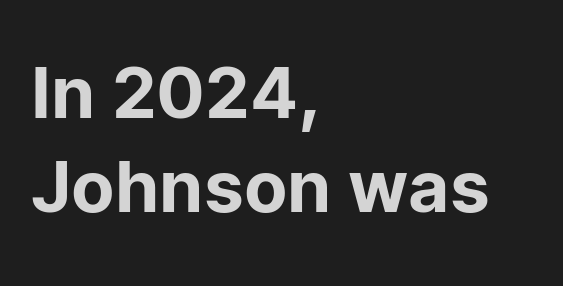
This sample has the flowing, uneven cadence of proportional lettering. Caption: standard tracking, unaltered. Left-aligned paragraph, ragged on the right. In terms of posture, this sample is upright. Reading down the column, the eye jumps a familiar distance to each next line. The glyphs are unaccompanied by any horizontal stroke below them.
